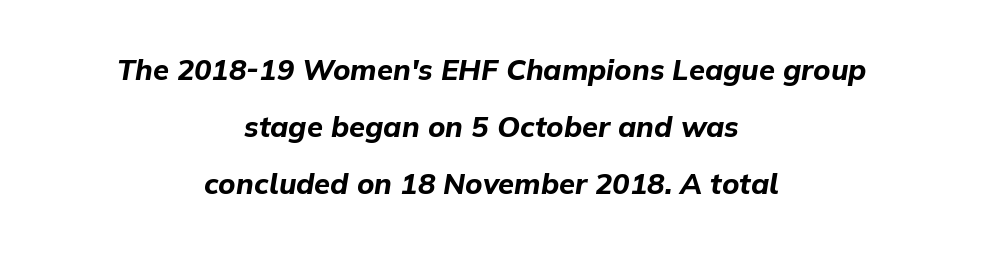
The passage shown is emphatically bold. The space beneath each line is pristine and unruled. These lines were composed using italics. The letters advance in unequal steps, a hallmark of proportional type. The letters sit at their default tracking, neither squeezed nor spread.
